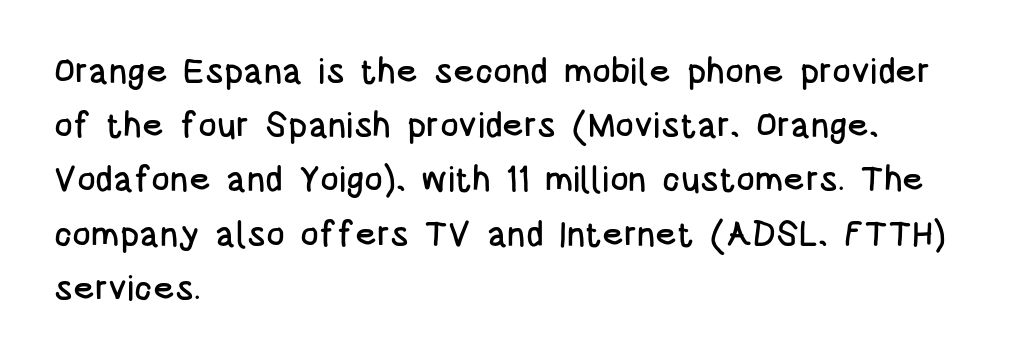
The image shows 35 px condensed sans-serif type, upright; set left-aligned, normal line spacing (1.55x), normal letter spacing, not underlined; low stroke contrast and a large x-height.
